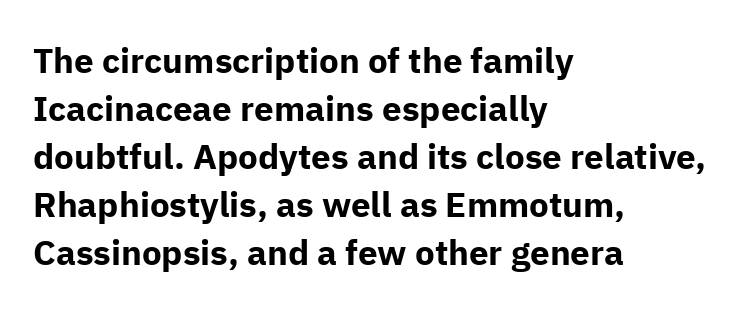
The image shows 35 px bold sans-serif type, upright; set left-aligned, normal line spacing (1.37x), normal letter spacing, not underlined; low stroke contrast and a medium x-height.
